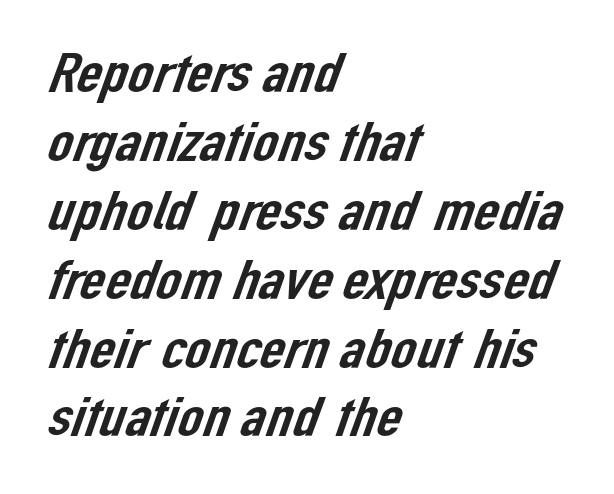
Looks like regular typesetting: each glyph gets only the width it needs. The rendering keeps characters at their native spacing. Does the copy run flush right? No — it runs flush left. No word sits above an underline.
